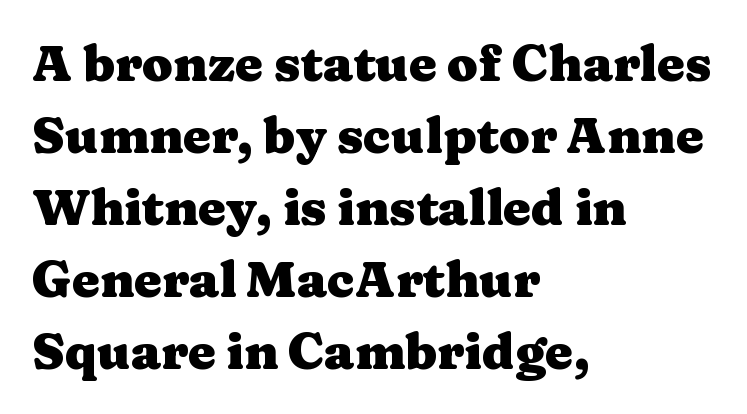
Q: Is the text bold? A: Yes.
Q: Is the text italic (slanted)? A: No, it is upright.
Q: Is the typeface a serif or a sans-serif typeface? A: Serif.
Q: Is the text underlined? A: No.
Q: How is the paragraph aligned? A: Left-aligned.
Q: Is the spacing between letters normal or unusually wide? A: Normal.
Q: Is the spacing between lines tight, normal or loose? A: Normal.
Q: Width (condensed, normal, or wide)? A: Wide.
Q: Stroke contrast? A: Medium.
Q: x-height? A: Medium.
Q: Monospaced? A: No.
